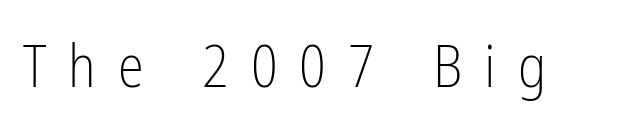
{"serif": "no", "italic": "no", "bold": "no", "weight": "light", "width": "condensed", "stroke_contrast": "low", "x_height": "medium", "monospaced": "no", "underline": "no", "letter_spacing": "wide", "letter_spacing_em": 0.37, "glyph_px": 59}
